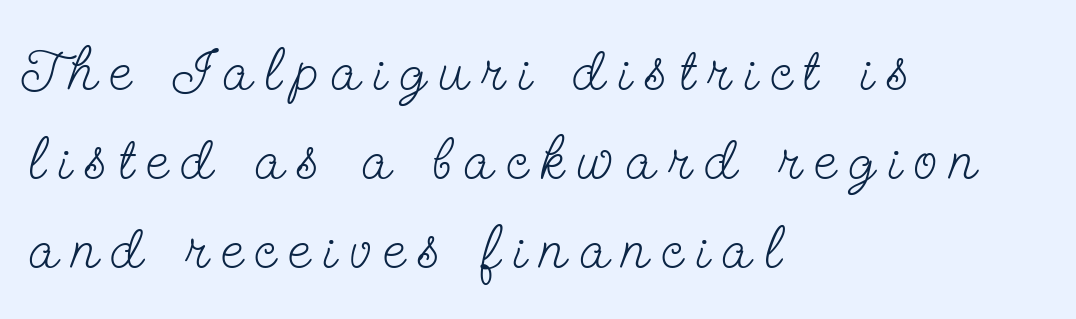
The passage shown is typeset with a serif family. The passage shown is typed in a proportional face where columns would drift. Is the block centered? No — it sits flush against the left margin. Heft: none added — not bold. Interline gaps are of average width in this sample.
